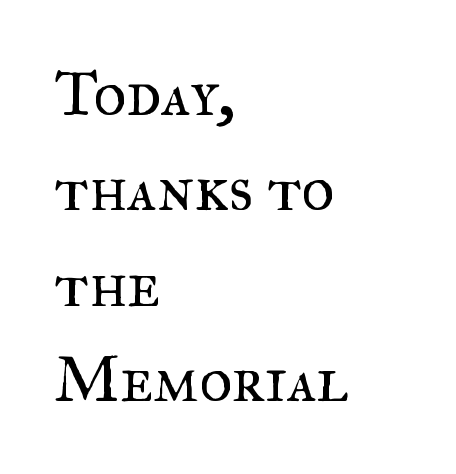
Honestly, the letter spacing is just normal — you wouldn't notice it. You can tell from the footed stems that serif type was used. Nope, not italic — everything's standing straight. The letters look calm and open, with moderate or lighter stems. The typesetter chose a ragged-right arrangement here.
